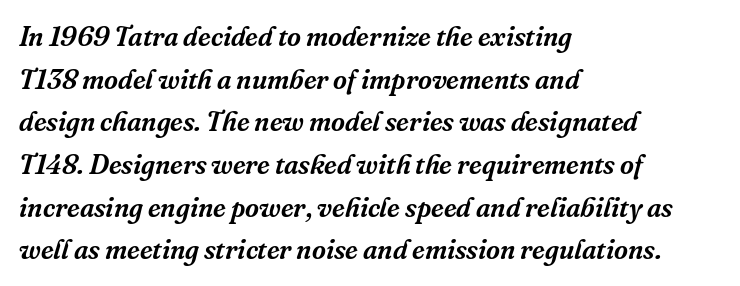
The image shows 27 px text type, italic (leaning right); set left-aligned, normal line spacing (1.58x), normal letter spacing, not underlined.
